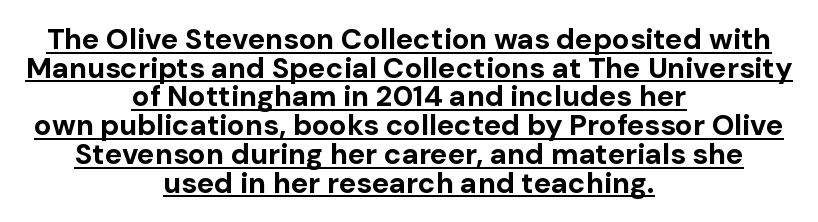
Q: Is the text bold? A: Yes.
Q: Is the text italic (slanted)? A: No, it is upright.
Q: Is the typeface a serif or a sans-serif typeface? A: Sans-serif.
Q: Is the text underlined? A: Yes.
Q: How is the paragraph aligned? A: Centered.
Q: Is the spacing between letters normal or unusually wide? A: Normal.
Q: Is the spacing between lines tight, normal or loose? A: Tight.
Q: Width (condensed, normal, or wide)? A: Normal.
Q: Stroke contrast? A: Low.
Q: x-height? A: Medium.
Q: Monospaced? A: No.
